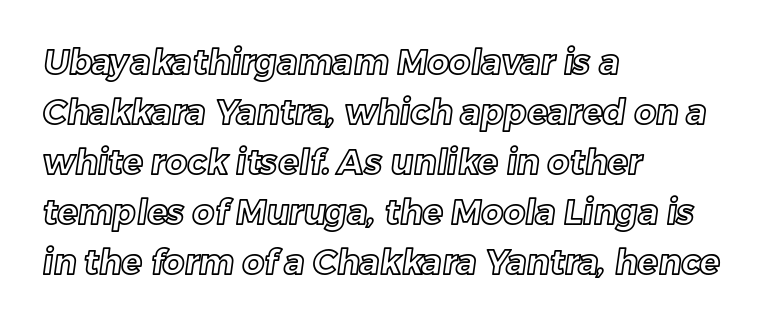
Words appear dense and cohesive because spacing is normal. Compared with a centered layout, this one pins lines to the left instead. Regular leading. Decoration check: the copy has no underline. These lines are rendered in a variable-pitch font.
